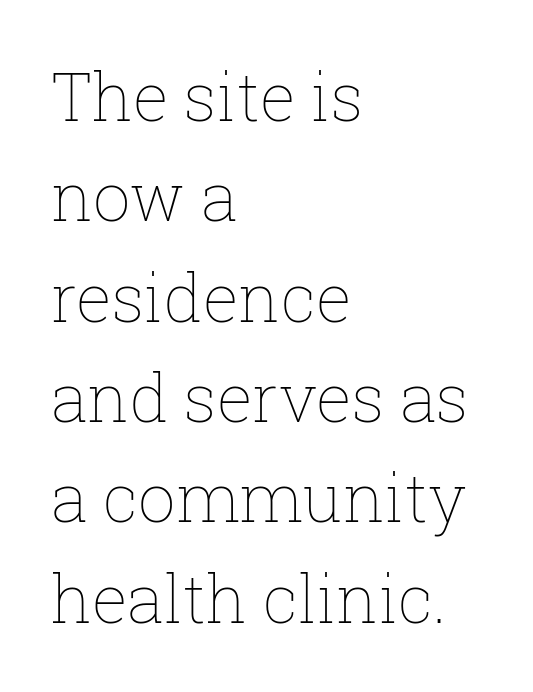
Q: Is the text bold? A: No.
Q: Is the text italic (slanted)? A: No, it is upright.
Q: Is the text underlined? A: No.
Q: How is the paragraph aligned? A: Left-aligned.
Q: Is the spacing between letters normal or unusually wide? A: Normal.
Q: Is the spacing between lines tight, normal or loose? A: Normal.
Q: Width (condensed, normal, or wide)? A: Normal.
Q: Stroke contrast? A: Low.
Q: x-height? A: Medium.
Q: Monospaced? A: No.
